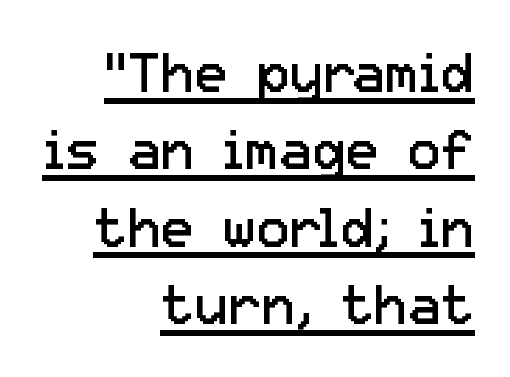
{"serif": "no", "italic": "no", "bold": "no", "weight": "regular", "width": "normal", "stroke_contrast": "low", "x_height": "medium", "monospaced": "no", "underline": "yes", "align": "right", "line_spacing": "normal", "line_spacing_ratio": 1.38, "letter_spacing": "normal", "letter_spacing_em": 0.0, "glyph_px": 56}
